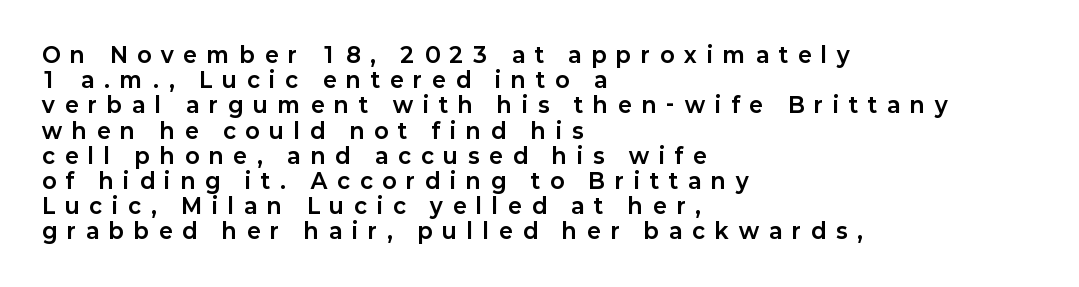
Q: Is the text bold? A: Yes.
Q: Is the text italic (slanted)? A: No, it is upright.
Q: Is the text underlined? A: No.
Q: How is the paragraph aligned? A: Left-aligned.
Q: Is the spacing between letters normal or unusually wide? A: Unusually wide.
